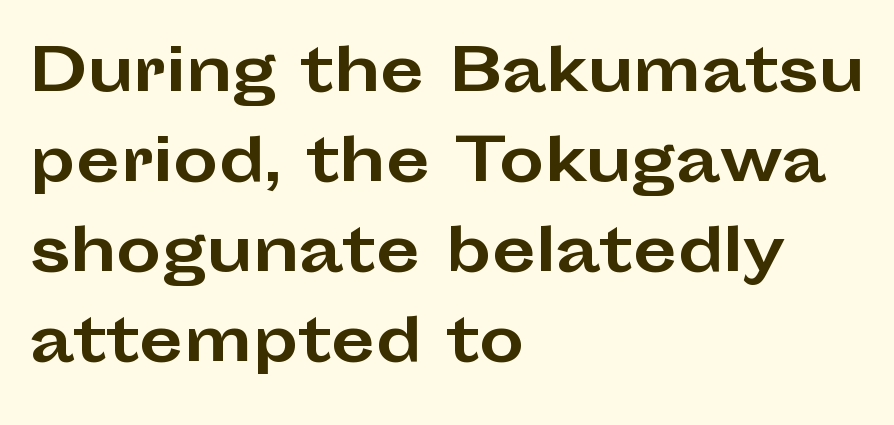
The image shows 57 px bold, wide sans-serif type, upright; set left-aligned, normal line spacing (1.58x), normal letter spacing, not underlined; low stroke contrast and a medium x-height.
